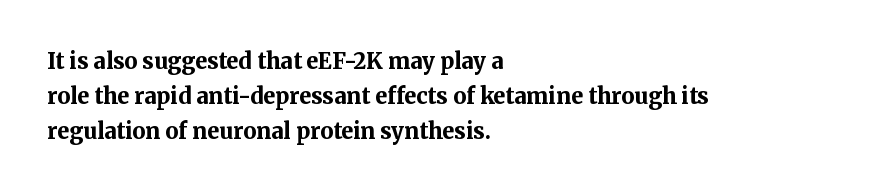
Q: Is the text bold? A: Yes.
Q: Is the text italic (slanted)? A: No, it is upright.
Q: Is the text underlined? A: No.
Q: How is the paragraph aligned? A: Left-aligned.
Q: Is the spacing between letters normal or unusually wide? A: Normal.
Q: Is the spacing between lines tight, normal or loose? A: Normal.
